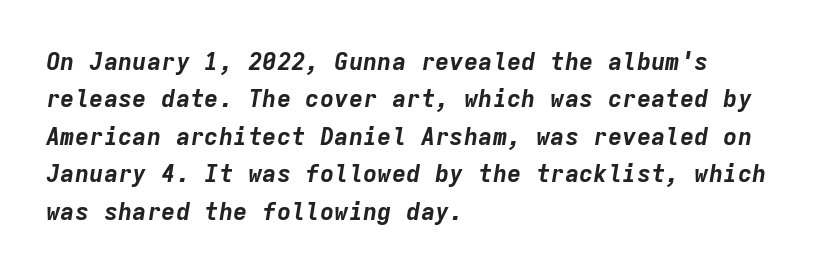
The image shows 24 px bold type, italic (leaning right); set left-aligned, normal line spacing (1.56x), normal letter spacing, not underlined.
